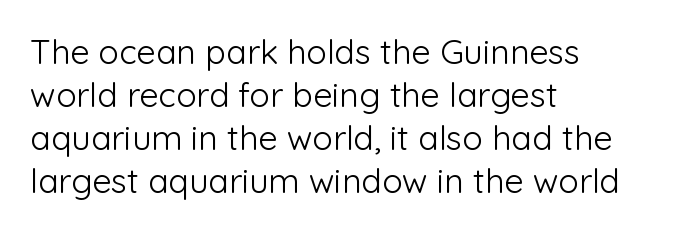
Q: Is the text bold? A: No.
Q: Is the text italic (slanted)? A: No, it is upright.
Q: Is the typeface a serif or a sans-serif typeface? A: Sans-serif.
Q: Is the text underlined? A: No.
Q: How is the paragraph aligned? A: Left-aligned.
Q: Is the spacing between letters normal or unusually wide? A: Normal.
Q: Is the spacing between lines tight, normal or loose? A: Normal.
Q: Width (condensed, normal, or wide)? A: Normal.
Q: Stroke contrast? A: Low.
Q: x-height? A: Medium.
Q: Monospaced? A: No.
